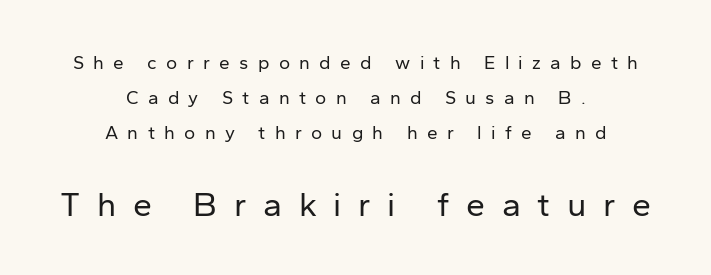
Q: Is the text bold? A: No.
Q: Is the text italic (slanted)? A: No, it is upright.
Q: Is the typeface a serif or a sans-serif typeface? A: Sans-serif.
Q: Is the text underlined? A: No.
Q: How is the paragraph aligned? A: Centered.
Q: Is the spacing between letters normal or unusually wide? A: Unusually wide.
Q: Which block of text is set in a larger size, the first (top) or the second (bottom)? A: The second (bottom) one.
Q: Width (condensed, normal, or wide)? A: Normal.
Q: Stroke contrast? A: Low.
Q: x-height? A: Medium.
Q: Monospaced? A: No.
